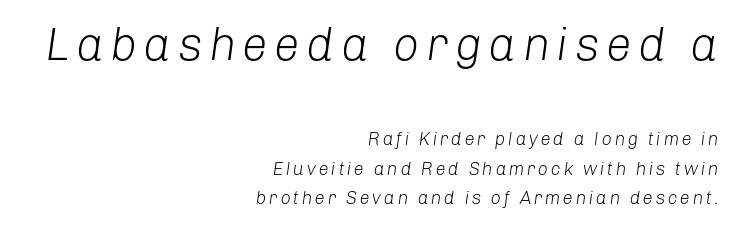
{"italic": "yes", "lean": "right", "slant_degrees": 8, "bold": "no", "weight": "light", "width": "normal", "stroke_contrast": "low", "x_height": "medium", "monospaced": "no", "underline": "no", "align": "right", "line_spacing": "normal", "line_spacing_ratio": 1.64, "larger_block": "first", "size_ratio": 2.56, "glyph_px": 46}
